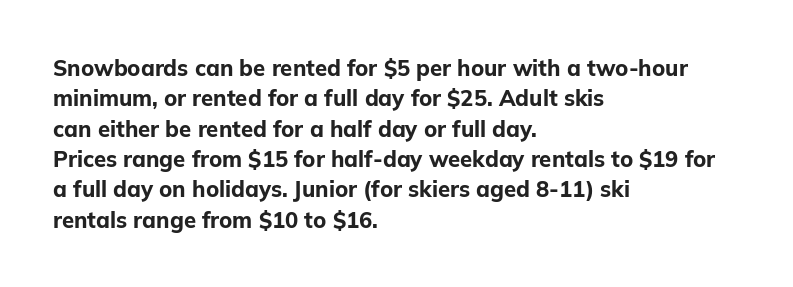
The paragraph shown leans on its left margin. The glyphs have the mass of a bold cut. How are the letters spaced? Ordinarily, with no added tracking. This sample uses an upright cut, with every glyph sitting square on the baseline.
